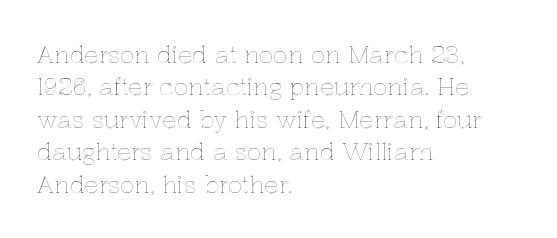
{"italic": "no", "underline": "no", "align": "left", "line_spacing": "normal", "line_spacing_ratio": 1.35, "letter_spacing": "normal", "letter_spacing_em": 0.0, "glyph_px": 24}
